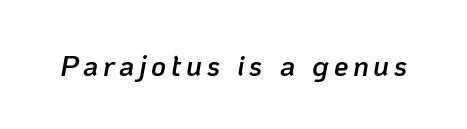
{"italic": "yes", "lean": "right", "slant_degrees": 10, "bold": "semi", "weight": "semibold", "width": "normal", "stroke_contrast": "low", "x_height": "medium", "monospaced": "no", "underline": "no", "glyph_px": 29}
